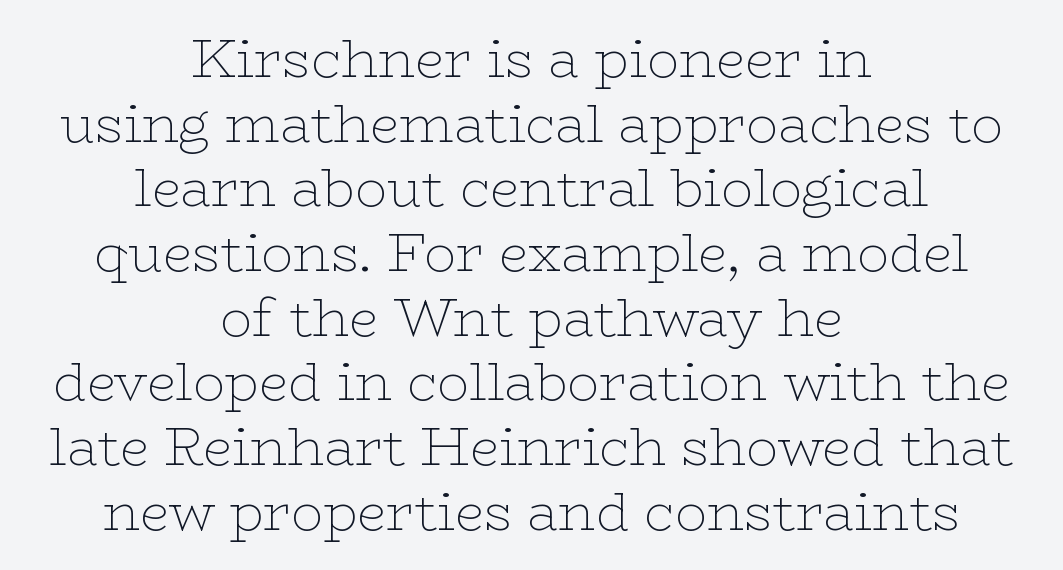
Q: Is the text bold? A: No.
Q: Is the text italic (slanted)? A: No, it is upright.
Q: Is the typeface a serif or a sans-serif typeface? A: Serif.
Q: Is the text underlined? A: No.
Q: How is the paragraph aligned? A: Centered.
Q: Is the spacing between letters normal or unusually wide? A: Normal.
Q: Width (condensed, normal, or wide)? A: Wide.
Q: Stroke contrast? A: Low.
Q: x-height? A: Medium.
Q: Monospaced? A: No.
